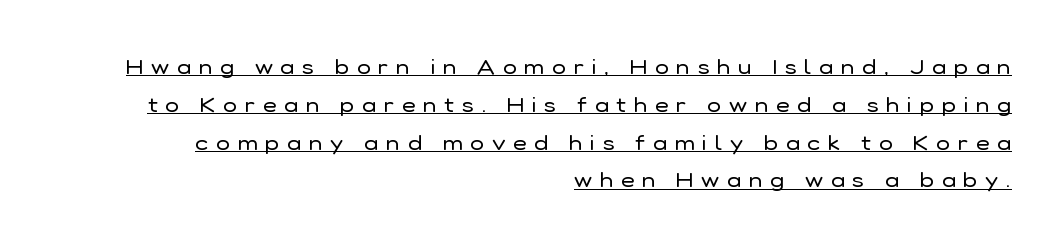
{"italic": "no", "bold": "no", "underline": "yes", "align": "right", "line_spacing_ratio": 1.8, "letter_spacing": "wide", "letter_spacing_em": 0.37, "glyph_px": 21}
